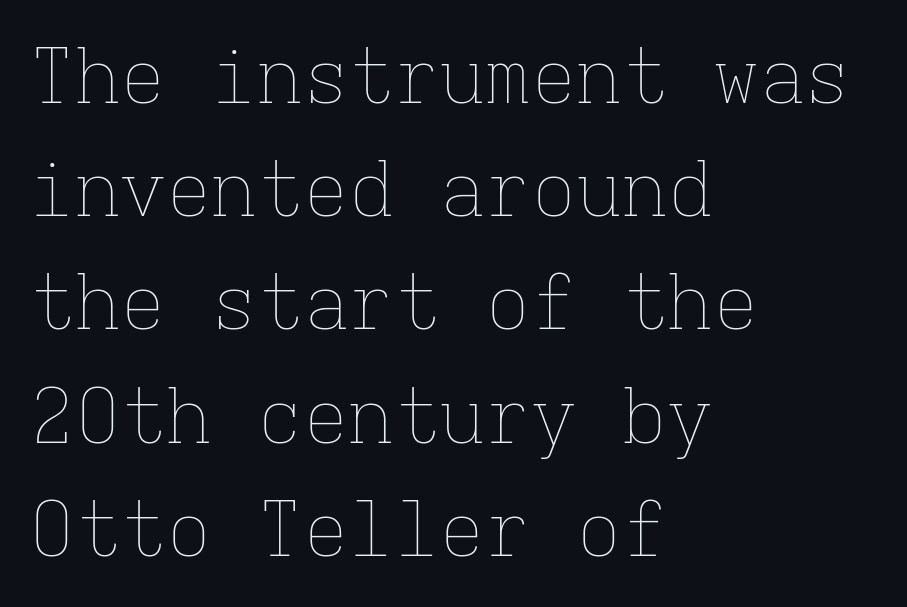
{"italic": "no", "bold": "no", "weight": "thin", "width": "normal", "stroke_contrast": "low", "x_height": "medium", "monospaced": "yes", "underline": "no", "align": "left", "line_spacing": "normal", "line_spacing_ratio": 1.49, "letter_spacing": "normal", "letter_spacing_em": 0.0, "glyph_px": 76}
